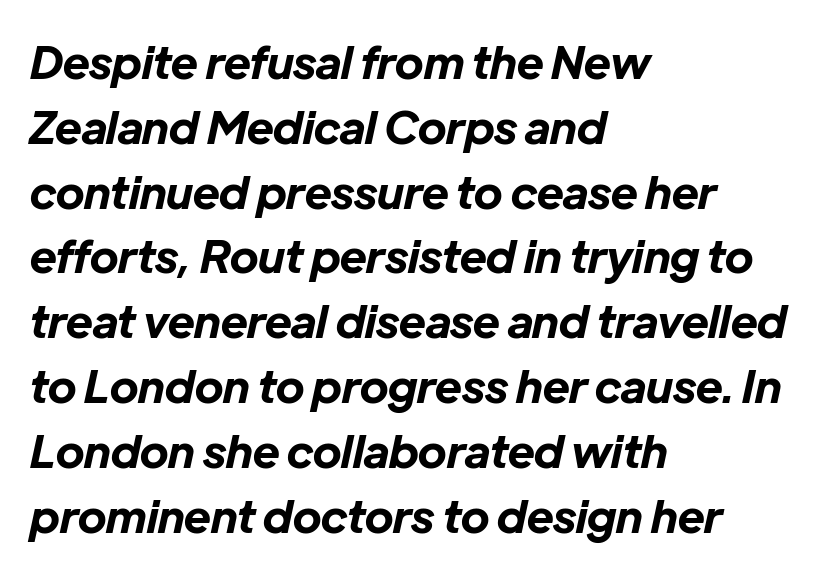
Characters follow at the spacing the type designer built in. You could not count columns in this text — the font is proportionally spaced. If you drew a ruler down the left edge, every line would touch it. Emphasis-style slanted type is in use. The passage shown is not underscored anywhere. The sample has been set heavy, in full bold.
